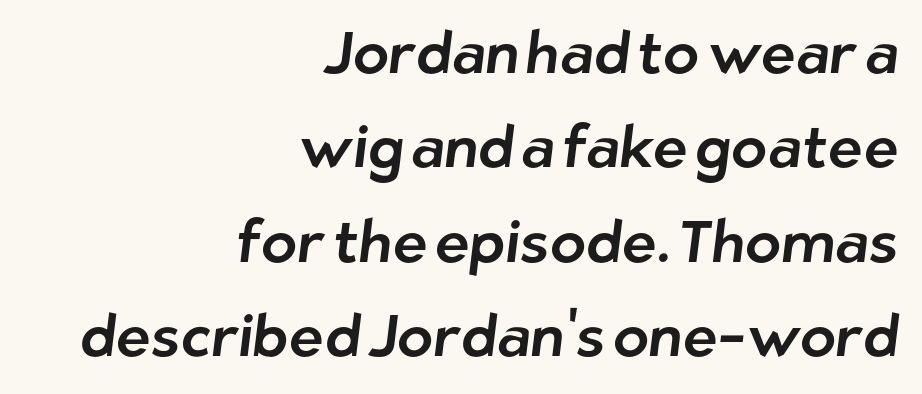
{"serif": "no", "width": "normal", "stroke_contrast": "low", "x_height": "medium", "monospaced": "no", "underline": "no", "align": "right", "line_spacing": "normal", "line_spacing_ratio": 1.6, "letter_spacing": "normal", "letter_spacing_em": 0.0, "glyph_px": 59}
